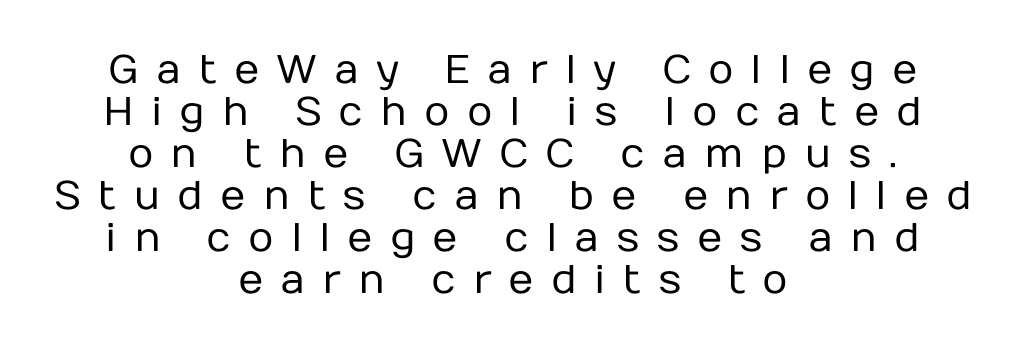
{"serif": "no", "italic": "no", "bold": "no", "weight": "regular", "width": "normal", "stroke_contrast": "low", "x_height": "medium", "monospaced": "no", "underline": "no", "align": "center", "line_spacing": "tight", "line_spacing_ratio": 1.05, "letter_spacing": "wide", "letter_spacing_em": 0.42, "glyph_px": 40}
